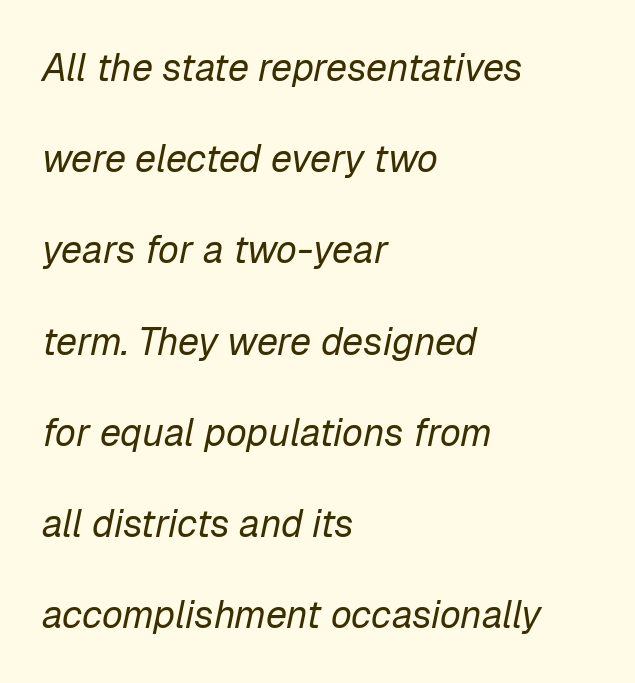
A great deal of white space separates one row of letters from the next. Compared with typical body copy, the letter spacing here is the same. Spacing verdict: proportional, widths tailored to each character. Clear beneath every line of the passage. Horizontally, the lines are justified to the leading edge only. Slant detected: the letters are inclined.
